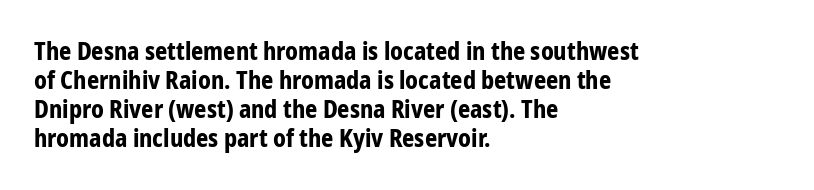
Bold? Absolutely — the strokes are thick and heavy. These lines are set flush left with a ragged right edge. Each row of text sits above clean, open space. There is no visible air inserted between adjacent glyphs. The type sits square on the baseline with zero lean.
